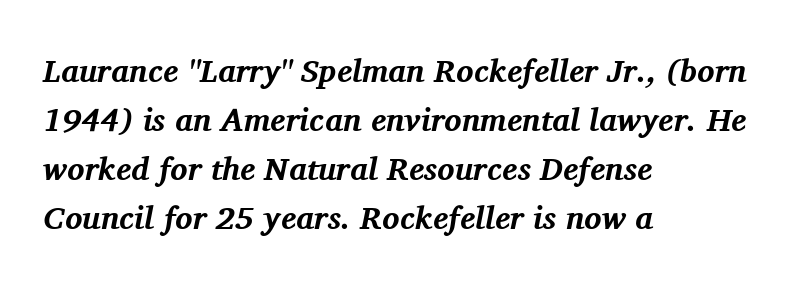
The image shows 32 px bold serif type, italic (leaning right); set left-aligned, normal line spacing (1.53x), normal letter spacing, not underlined; medium stroke contrast and a medium x-height.
